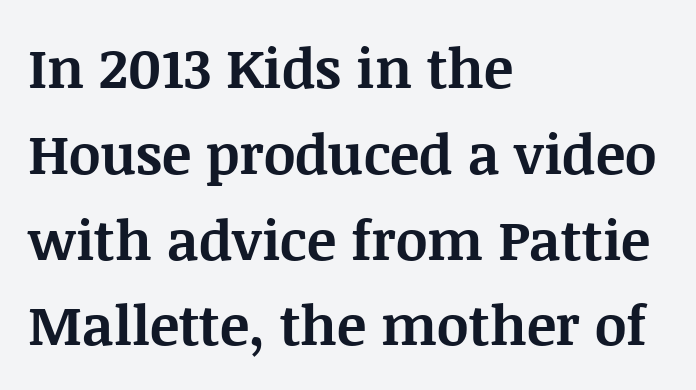
The image shows 55 px bold serif type, upright; set left-aligned, normal line spacing (1.56x), normal letter spacing, not underlined; medium stroke contrast and a large x-height.
